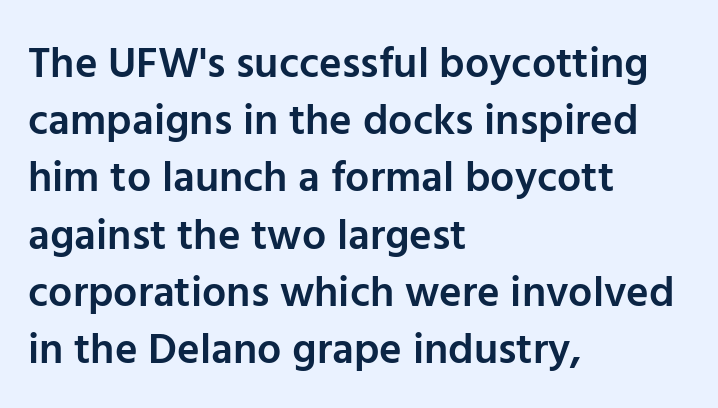
Evenly set lines give the paragraph a standard silhouette. These lines are composed in type without serifs. You could call the tracking neutral — neither tight nor loose. This is moderately heavy type, rendered in semibold. The face used here is proportionally spaced, like ordinary book or web type. Check the space under the baseline: it is left empty.
